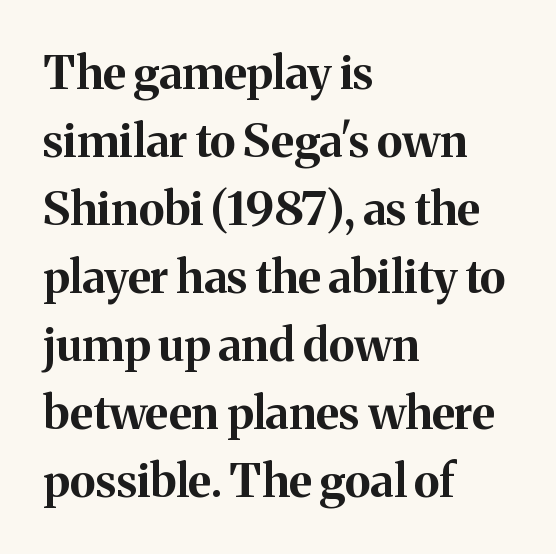
Upright lettering throughout. The glyphs in this specimen are seriffed. How are the letters spaced? Ordinarily, with no added tracking. I'd describe the lettering as bold — thick and assertive. Leading: standard. Think of a printed novel: that variable character pitch is what you see here.
